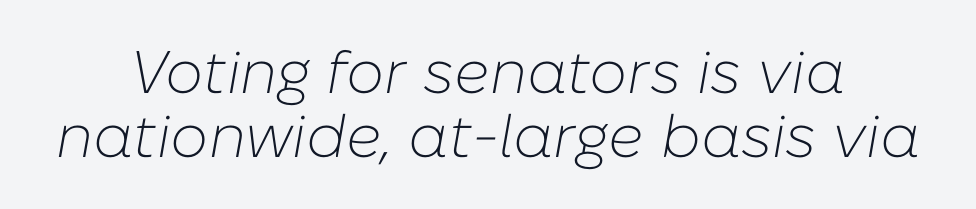
Rule under the text: the space is simply empty. Leading is clearly below the norm, producing a dense column. Compared with a typical body face, this is equally light or lighter still. Designer's note — italics engaged.
